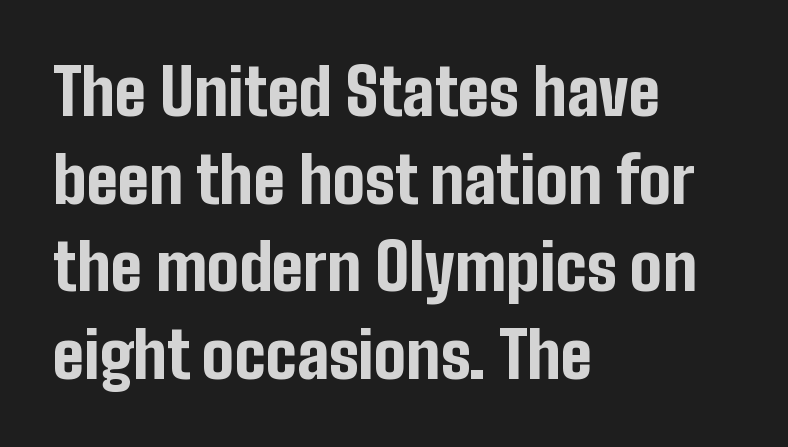
{"serif": "no", "italic": "no", "bold": "yes", "weight": "bold", "width": "condensed", "stroke_contrast": "low", "x_height": "medium", "monospaced": "no", "underline": "no", "align": "left", "line_spacing": "normal", "line_spacing_ratio": 1.37, "letter_spacing": "normal", "letter_spacing_em": 0.0, "glyph_px": 64}
